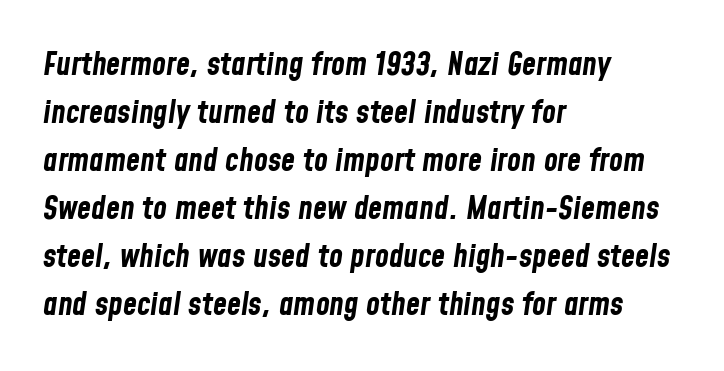
Q: Is the text bold? A: Yes.
Q: Is the text italic (slanted)? A: Yes, it leans right by about 8 degrees.
Q: Is the text underlined? A: No.
Q: How is the paragraph aligned? A: Left-aligned.
Q: Is the spacing between letters normal or unusually wide? A: Normal.
Q: Is the spacing between lines tight, normal or loose? A: Normal.
Q: Width (condensed, normal, or wide)? A: Condensed.
Q: Stroke contrast? A: Low.
Q: x-height? A: Medium.
Q: Monospaced? A: No.
